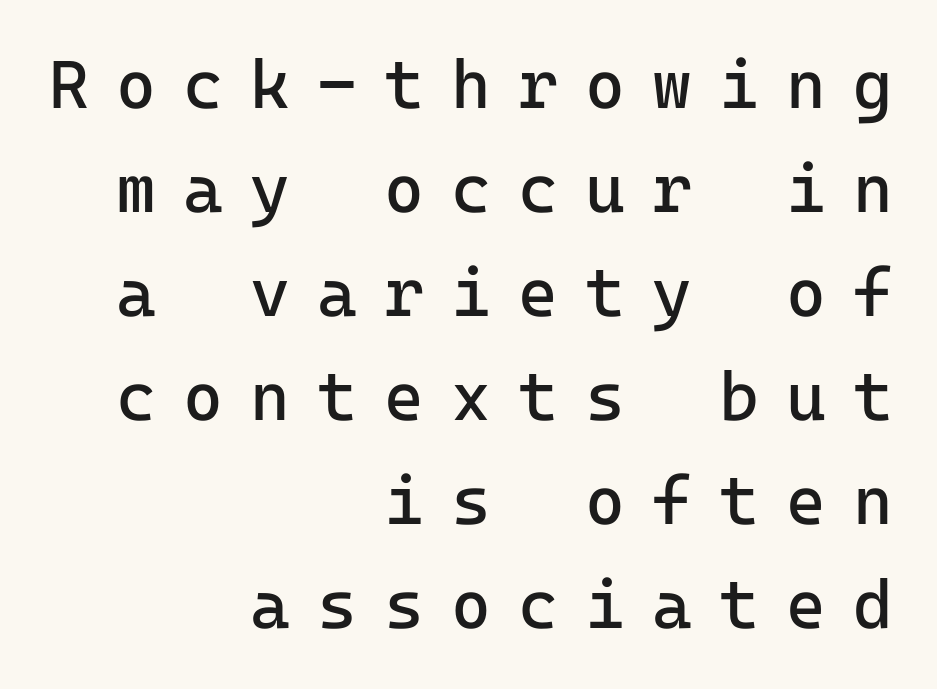
Q: Is the text bold? A: No.
Q: Is the text italic (slanted)? A: No, it is upright.
Q: Is the typeface a serif or a sans-serif typeface? A: Sans-serif.
Q: Is the text underlined? A: No.
Q: How is the paragraph aligned? A: Right-aligned.
Q: Is the spacing between letters normal or unusually wide? A: Unusually wide.
Q: Is the spacing between lines tight, normal or loose? A: Normal.
Q: Width (condensed, normal, or wide)? A: Normal.
Q: Stroke contrast? A: Low.
Q: x-height? A: Medium.
